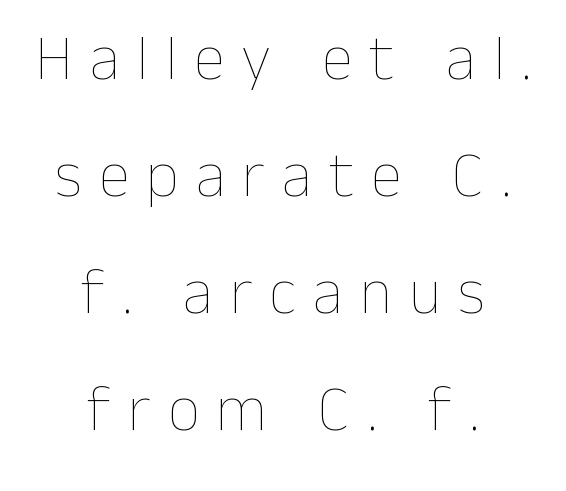
The image shows 64 px thin type, upright; set centered, line spacing 1.83x, unusually wide letter spacing (+0.26 em), not underlined; low stroke contrast and a medium x-height.
